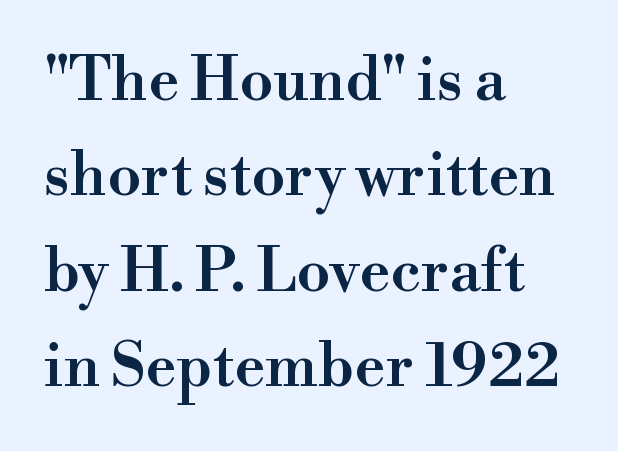
{"serif": "yes", "italic": "no", "bold": "semi", "weight": "semibold", "width": "normal", "stroke_contrast": "high", "x_height": "small", "monospaced": "no", "underline": "no", "align": "left", "line_spacing": "normal", "line_spacing_ratio": 1.59, "letter_spacing": "normal", "letter_spacing_em": 0.0, "glyph_px": 60}
